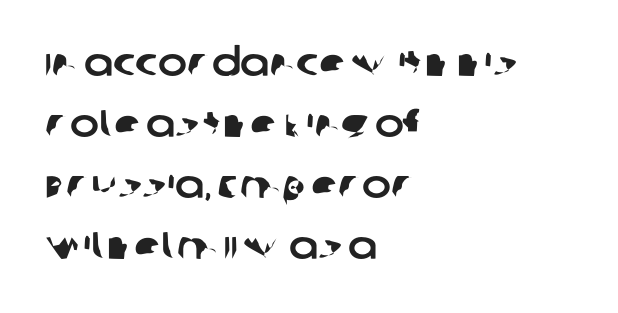
The image shows 39 px sans-serif type; set left-aligned, normal line spacing (1.56x), normal letter spacing, not underlined; low stroke contrast and a large x-height.
